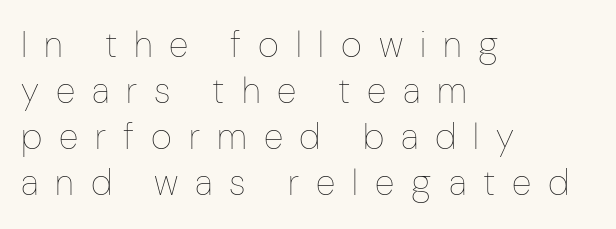
The image shows 36 px thin, condensed type, upright; set left-aligned, normal line spacing (1.28x), unusually wide letter spacing (+0.47 em), not underlined; low stroke contrast and a medium x-height.
